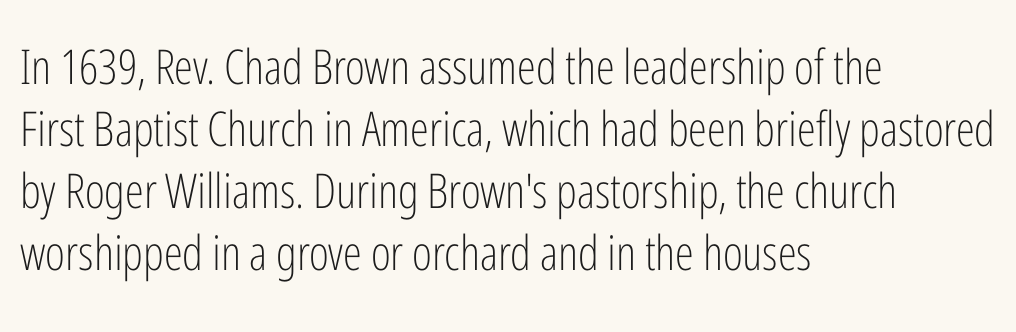
The image shows 48 px light, condensed sans-serif type, upright; set left-aligned, normal line spacing (1.29x), normal letter spacing, not underlined; low stroke contrast and a medium x-height.
